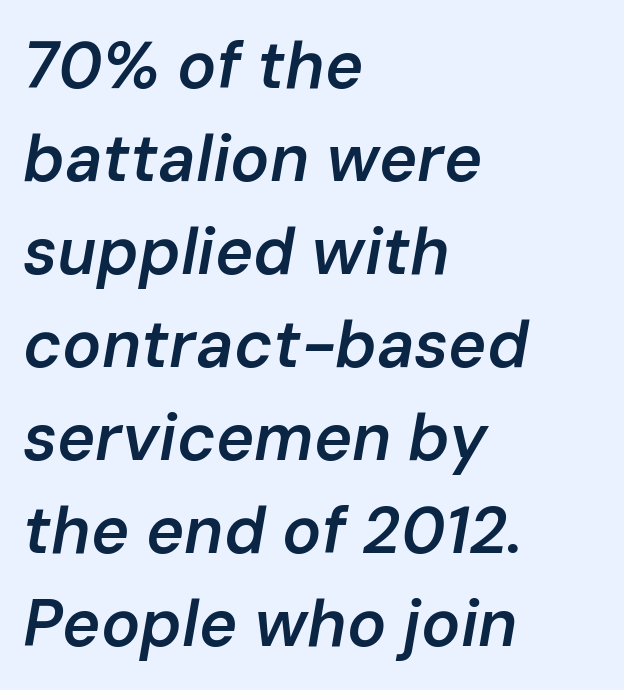
This rendering features lettering with no underline. Short note: letters normally spaced. Summary of weight: moderately heavy, a semibold. Line starts are locked; line ends wander. What's the leading like? Ordinary, nothing unusual. Each letter keeps its own natural width here, so spacing adapts to shape.
